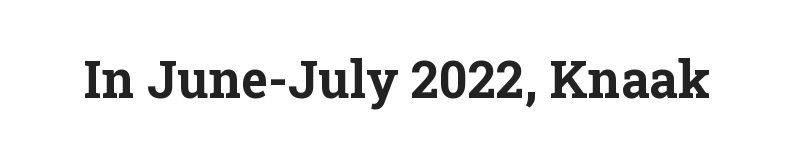
{"serif": "yes", "italic": "no", "bold": "yes", "weight": "bold", "width": "normal", "stroke_contrast": "low", "x_height": "medium", "monospaced": "no", "underline": "no", "letter_spacing": "normal", "letter_spacing_em": 0.0, "glyph_px": 51}
